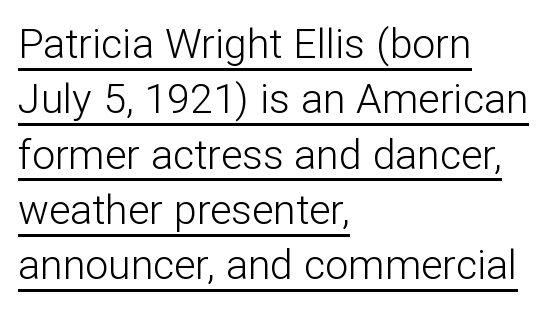
Q: Is the text bold? A: No.
Q: Is the text italic (slanted)? A: No, it is upright.
Q: Is the typeface a serif or a sans-serif typeface? A: Sans-serif.
Q: Is the text underlined? A: Yes.
Q: How is the paragraph aligned? A: Left-aligned.
Q: Is the spacing between letters normal or unusually wide? A: Normal.
Q: Is the spacing between lines tight, normal or loose? A: Normal.
Q: Width (condensed, normal, or wide)? A: Normal.
Q: Stroke contrast? A: Low.
Q: x-height? A: Medium.
Q: Monospaced? A: No.
